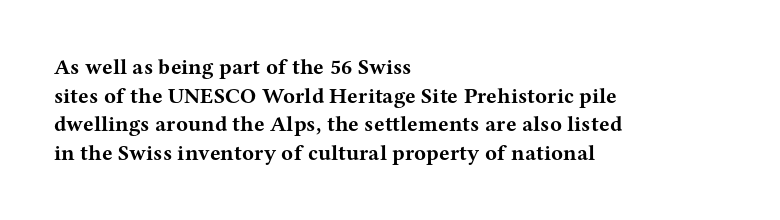
Teacher's note: observe the even left margin — that is flush-left alignment. You can tell it's not italic because the verticals are truly vertical. Words float on clear page, feet unadorned. The letterforms sit shoulder to shoulder at normal distance.
